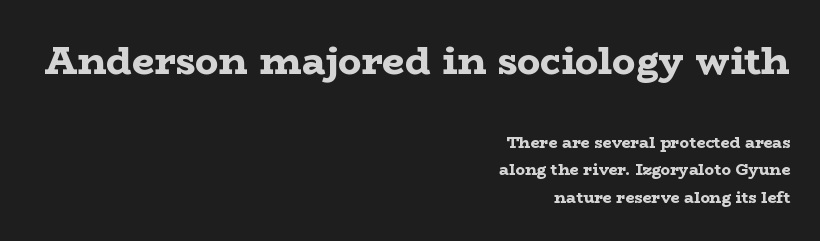
Standard letterfit; no display-style spreading of the glyphs. It's the straight-up-and-down kind of type. Note the varied advance widths — an 'i' is clearly narrower than an 'm'. Does the type have serifs? Yes, each stem ends in a small foot. The words here are not underlined.
